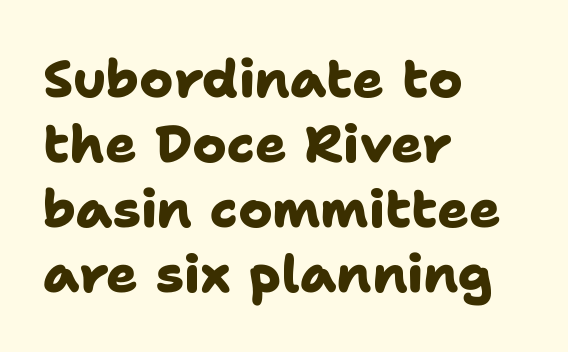
The letters are bold, with thick, heavy strokes. If you drew a ruler down the left edge, every line would touch it. Lines of text with bare space underneath. Successive baselines arrive at the customary interval. Spacing verdict: proportional, widths tailored to each character. This is sans-serif lettering, the kind often seen on screens and signage.
